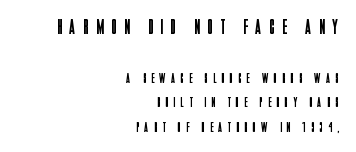
Does extra space separate the letters? Yes, quite a lot of it. Notice how the stems are strictly vertical — no italics here. Here the first block reads like a headline and the second like body copy. These lines stack with their right ends in a neat column.
